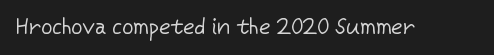
The space directly below the letters is spotless. Quick note: not italic, upright. The line texture is even and compact thanks to regular tracking. These glyphs show unthickened strokes, regular width or finer.
